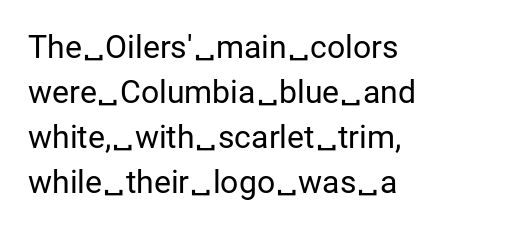
Letters have the restrained weight of plain body copy at most. The passage shown is typed in a proportional face where columns would drift. Line spacing here is normal. Short note: letters normally spaced. Underlining? Definitely not there.
